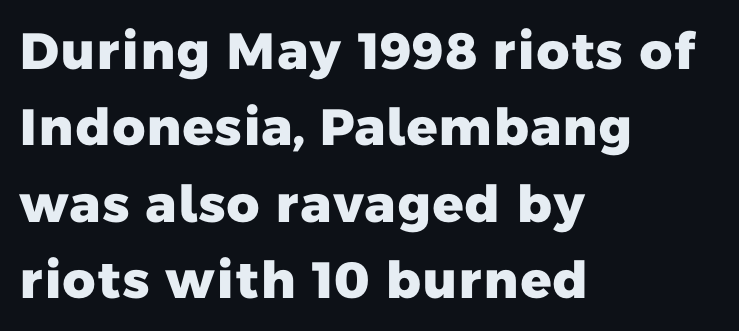
The image shows 51 px heavy sans-serif type; set left-aligned, normal line spacing (1.5x), normal letter spacing, not underlined; low stroke contrast and a medium x-height.
